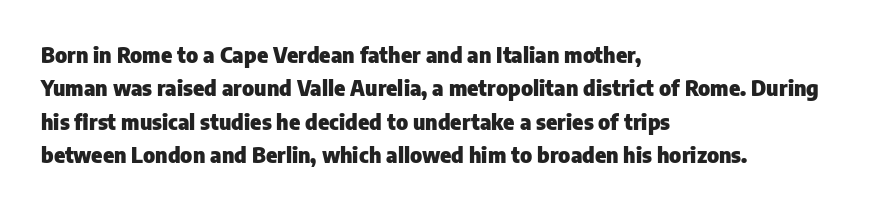
Q: Is the text bold? A: Yes.
Q: Is the text italic (slanted)? A: No, it is upright.
Q: Is the text underlined? A: No.
Q: How is the paragraph aligned? A: Left-aligned.
Q: Is the spacing between letters normal or unusually wide? A: Normal.
Q: Is the spacing between lines tight, normal or loose? A: Normal.
